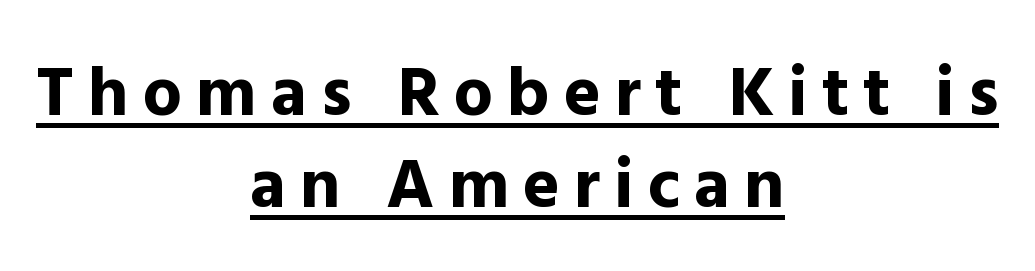
The image shows 70 px bold sans-serif type, upright; set centered, normal line spacing (1.32x), unusually wide letter spacing (+0.2 em), underlined; a medium x-height.
